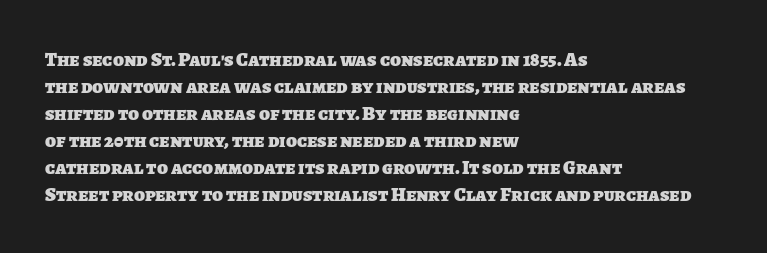
Q: Is the text bold? A: Yes.
Q: Is the text underlined? A: No.
Q: How is the paragraph aligned? A: Left-aligned.
Q: Is the spacing between letters normal or unusually wide? A: Normal.
Q: Is the spacing between lines tight, normal or loose? A: Normal.
